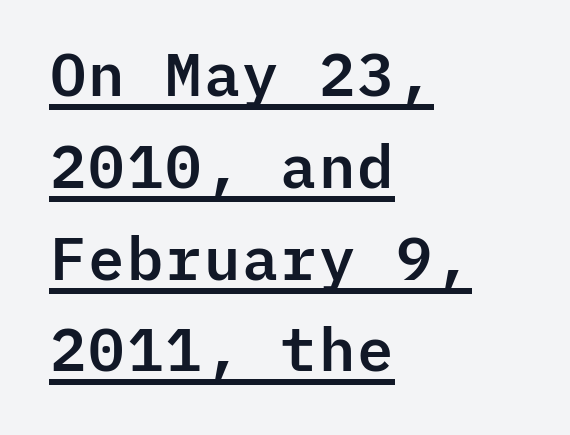
The specimen reads as upright at a glance. Is this a fixed-width face? Yes — each glyph sits in an identical cell. In terms of leading, this rendering sits right in the middle. Observe the ordinary spacing: letters are neighbours, not strangers.
